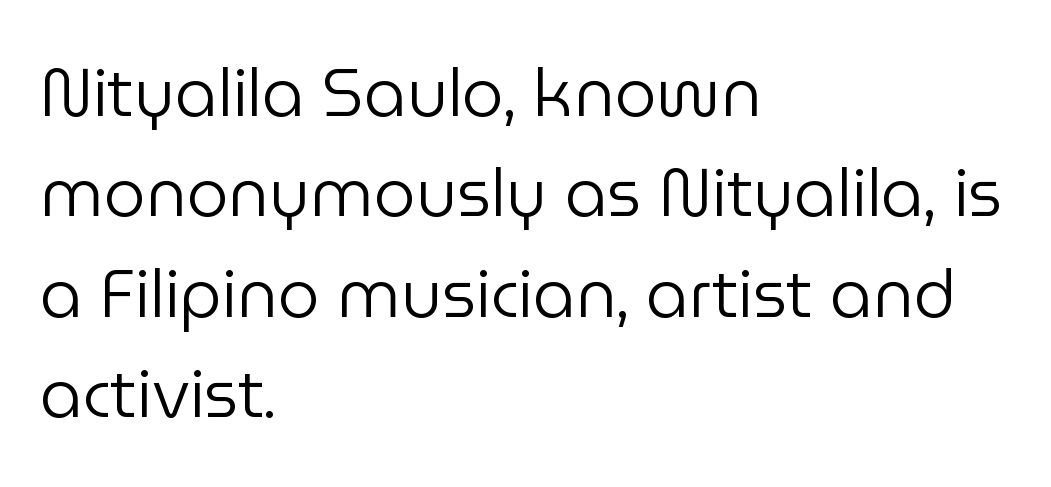
Do the characters align in a grid? No, the font is proportional. Posture: upright roman. Font category for this specimen: sans-serif. Default kerning and tracking; the words read as compact shapes.
